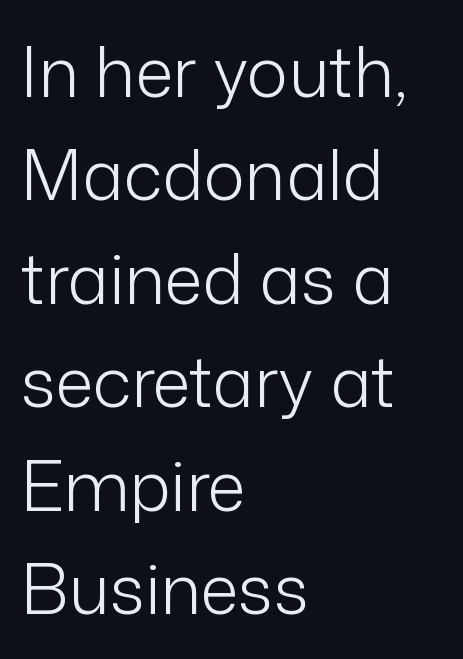
The axis of the letterforms is exactly vertical. Leftover space on each line is placed entirely after the last word. Clear beneath every line of the passage. Nothing unusual about the tracking: characters are spaced as the font intends.
